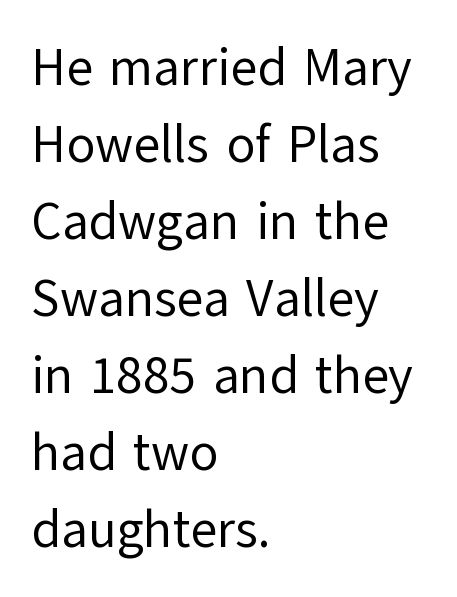
{"serif": "no", "italic": "no", "bold": "no", "weight": "regular", "width": "normal", "stroke_contrast": "low", "x_height": "medium", "monospaced": "no", "underline": "no", "align": "left", "line_spacing": "normal", "line_spacing_ratio": 1.48, "letter_spacing": "normal", "letter_spacing_em": 0.0, "glyph_px": 52}
